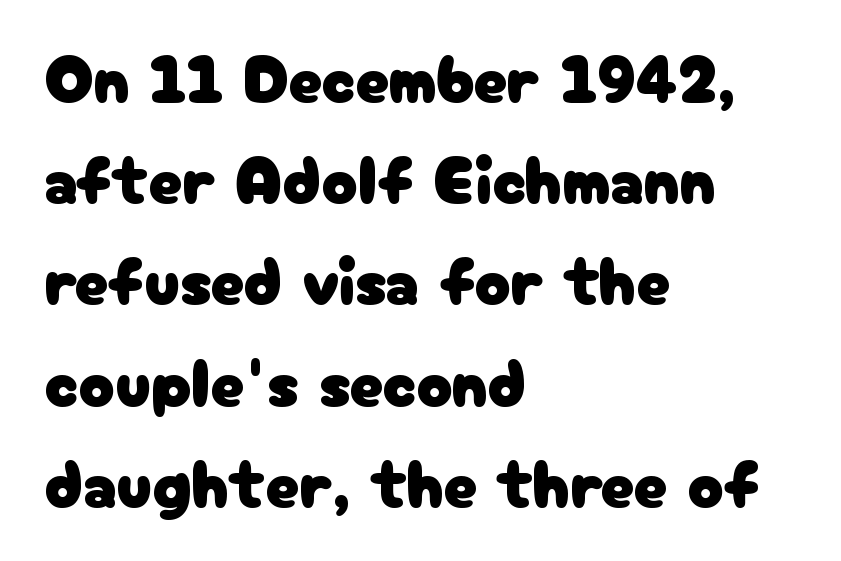
Normally led — the rows are evenly, conventionally spaced. A typesetter would label this face a sans. The strip under each line holds only bare page. Is this a fixed-width face? No — the glyphs have proportional, varying widths. Ascenders rise straight up at ninety degrees. Typeset ragged right — the left edge is the straight one.
